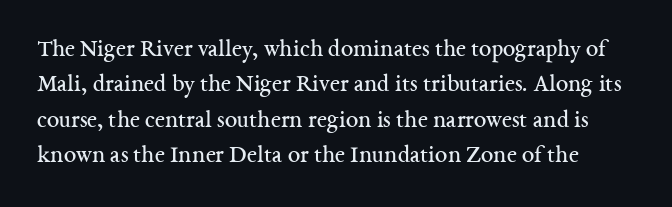
{"italic": "no", "bold": "no", "underline": "no", "line_spacing": "normal", "line_spacing_ratio": 1.42, "letter_spacing": "normal", "letter_spacing_em": 0.0, "glyph_px": 25}
